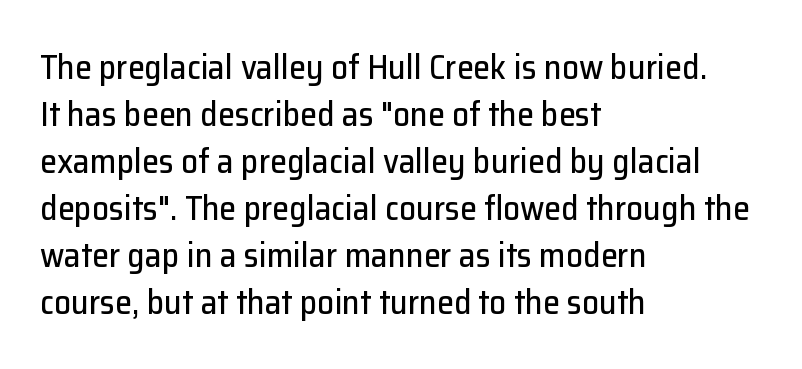
The designer left line spacing at the default. Think of a printed novel: that variable character pitch is what you see here. Ordinary non-slanted type is in use. Words float on clear page, feet unadorned.
